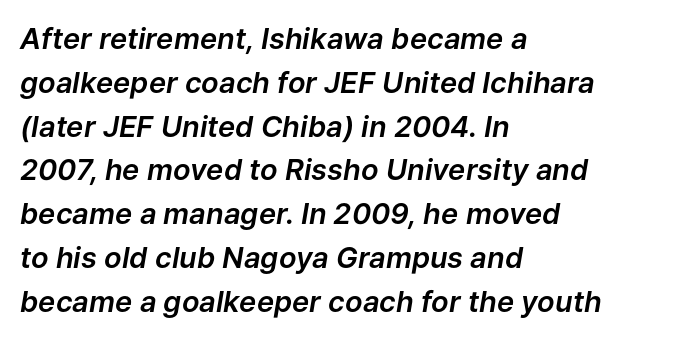
The image shows 29 px text type, italic (leaning right); set left-aligned, normal line spacing (1.51x), normal letter spacing, not underlined; low stroke contrast and a medium x-height.
